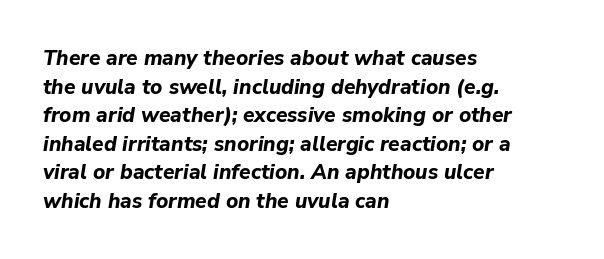
{"italic": "yes", "lean": "right", "slant_degrees": 9, "bold": "yes", "underline": "no", "align": "left", "line_spacing": "normal", "line_spacing_ratio": 1.36, "letter_spacing": "normal", "letter_spacing_em": 0.0, "glyph_px": 21}
